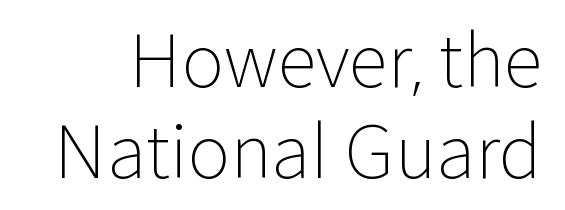
{"serif": "no", "italic": "no", "bold": "no", "weight": "light", "width": "normal", "stroke_contrast": "low", "x_height": "medium", "monospaced": "no", "underline": "no", "line_spacing": "normal", "line_spacing_ratio": 1.26, "letter_spacing": "normal", "letter_spacing_em": 0.0, "glyph_px": 72}
